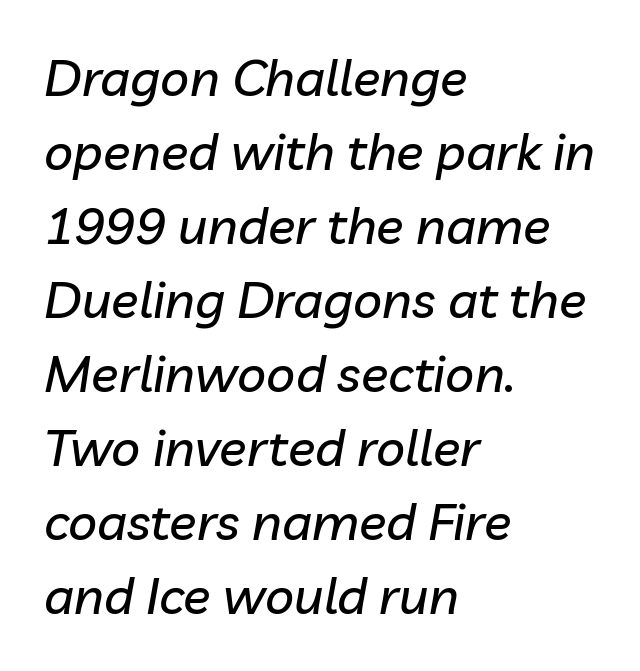
Q: Is the text italic (slanted)? A: Yes, it leans right by about 10 degrees.
Q: Is the text underlined? A: No.
Q: How is the paragraph aligned? A: Left-aligned.
Q: Is the spacing between letters normal or unusually wide? A: Normal.
Q: Is the spacing between lines tight, normal or loose? A: Normal.
Q: Width (condensed, normal, or wide)? A: Normal.
Q: Stroke contrast? A: Low.
Q: x-height? A: Medium.
Q: Monospaced? A: No.
